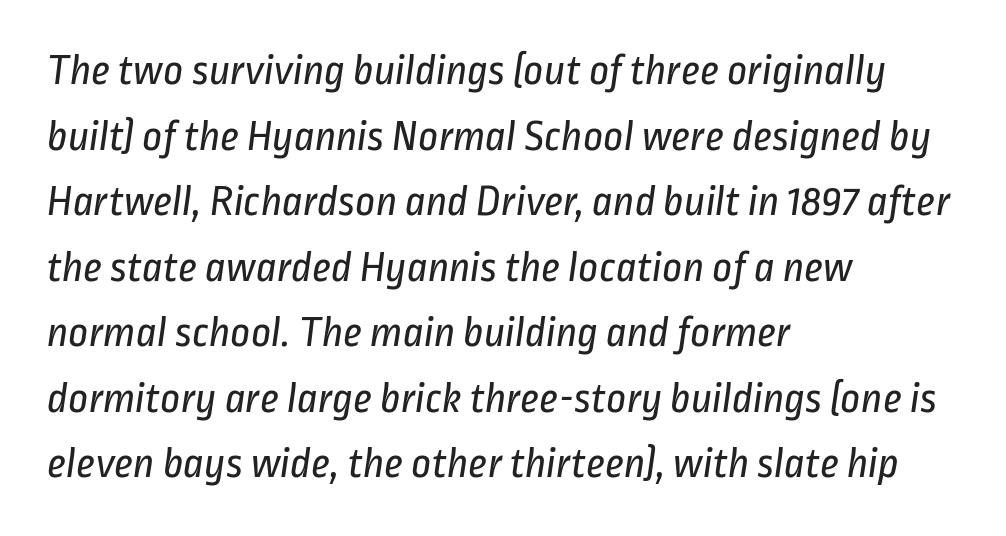
The image shows 44 px regular-weight, condensed sans-serif type; set left-aligned, normal line spacing (1.49x), normal letter spacing, not underlined; low stroke contrast and a medium x-height.
